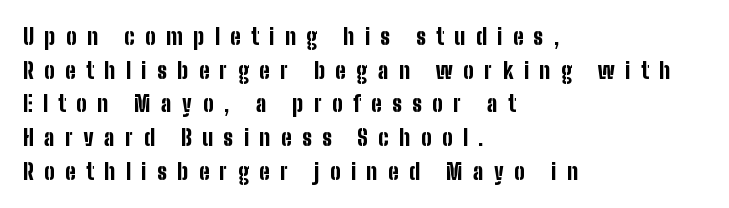
{"italic": "no", "bold": "yes", "underline": "no", "align": "left", "line_spacing": "normal", "line_spacing_ratio": 1.53, "letter_spacing": "wide", "letter_spacing_em": 0.48, "glyph_px": 22}
